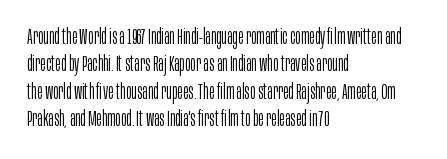
Reading down the block, your eye returns to a fixed left position each line. The weight tops out at a normal text grade. Interline gaps are of average width in this sample. The letters sit at their default tracking, neither squeezed nor spread.
